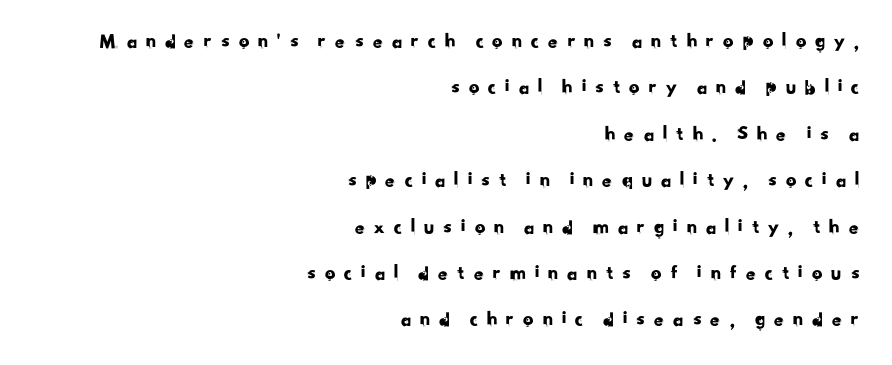
Q: Is the text underlined? A: No.
Q: How is the paragraph aligned? A: Right-aligned.
Q: Is the spacing between letters normal or unusually wide? A: Unusually wide.
Q: Is the spacing between lines tight, normal or loose? A: Loose.
